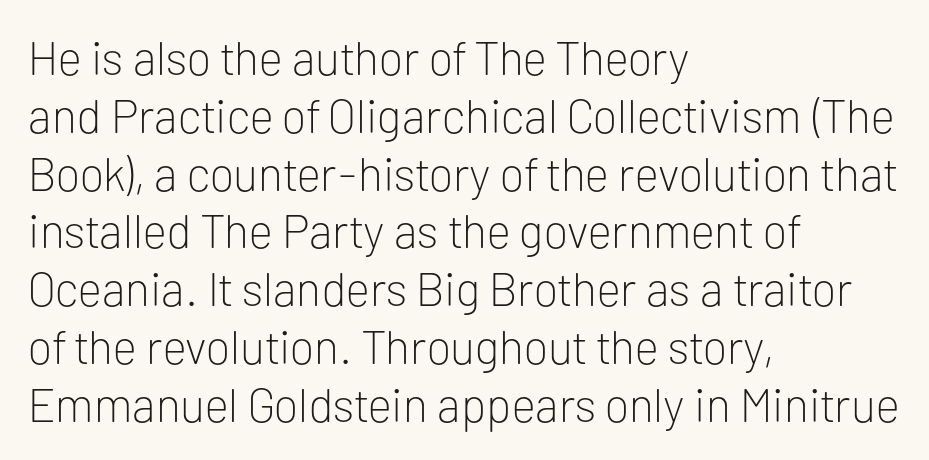
These lines are rendered in a variable-pitch font. Nothing sits at the stroke ends, so this counts as sans-serif. Letter spacing: default. Caption: multi-line text, flush left, ragged right. No heavy texture on the line: the type isn't bold. The specimen reads as upright at a glance.
